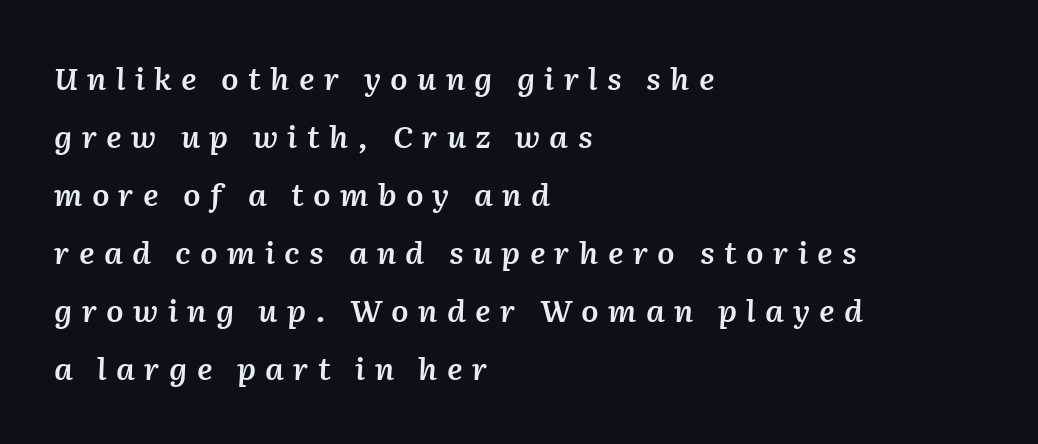
The image shows 31 px semibold type, italic (leaning right); set left-aligned, line spacing 1.87x, unusually wide letter spacing (+0.3 em), not underlined; medium stroke contrast and a medium x-height.
